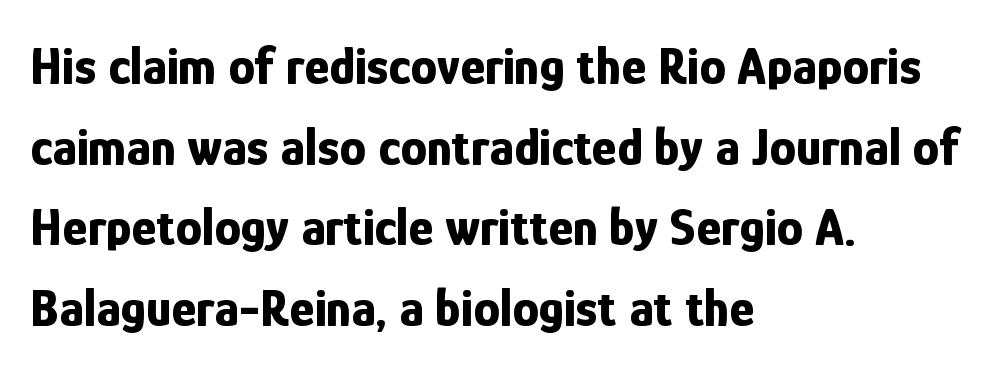
Q: Is the text bold? A: Yes.
Q: Is the text italic (slanted)? A: No, it is upright.
Q: Is the typeface a serif or a sans-serif typeface? A: Sans-serif.
Q: Is the text underlined? A: No.
Q: How is the paragraph aligned? A: Left-aligned.
Q: Is the spacing between letters normal or unusually wide? A: Normal.
Q: Is the spacing between lines tight, normal or loose? A: Normal.
Q: Width (condensed, normal, or wide)? A: Condensed.
Q: Stroke contrast? A: Low.
Q: x-height? A: Medium.
Q: Monospaced? A: No.
